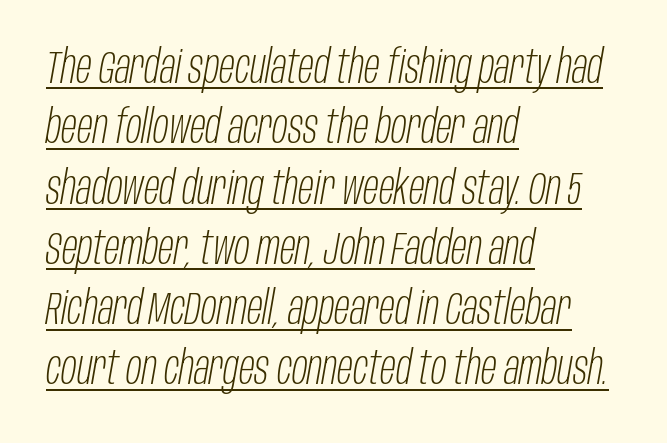
{"italic": "yes", "lean": "right", "slant_degrees": 10, "bold": "no", "weight": "light", "width": "condensed", "stroke_contrast": "low", "x_height": "large", "monospaced": "no", "underline": "yes", "align": "left", "line_spacing": "normal", "line_spacing_ratio": 1.31, "letter_spacing": "normal", "letter_spacing_em": 0.0, "glyph_px": 46}
